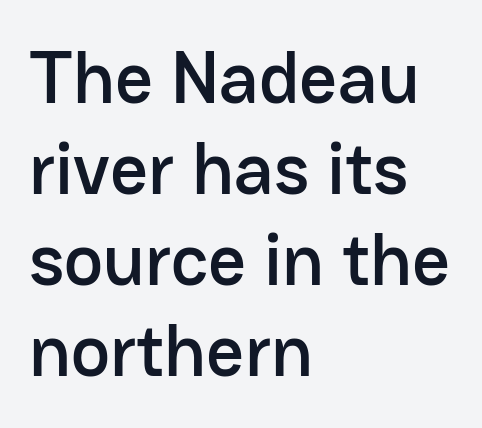
Q: Is the text italic (slanted)? A: No, it is upright.
Q: Is the typeface a serif or a sans-serif typeface? A: Sans-serif.
Q: Is the text underlined? A: No.
Q: How is the paragraph aligned? A: Left-aligned.
Q: Is the spacing between letters normal or unusually wide? A: Normal.
Q: Width (condensed, normal, or wide)? A: Normal.
Q: Stroke contrast? A: Low.
Q: x-height? A: Medium.
Q: Monospaced? A: No.
